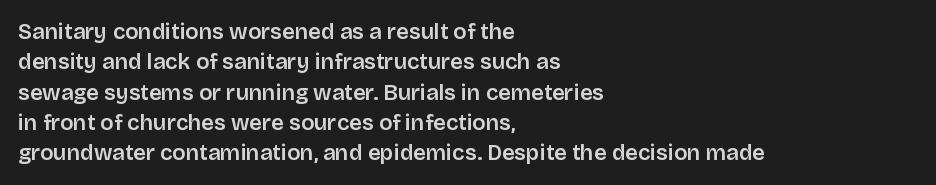
Q: Is the text italic (slanted)? A: No, it is upright.
Q: Is the text underlined? A: No.
Q: How is the paragraph aligned? A: Left-aligned.
Q: Is the spacing between letters normal or unusually wide? A: Normal.
Q: Is the spacing between lines tight, normal or loose? A: Normal.
